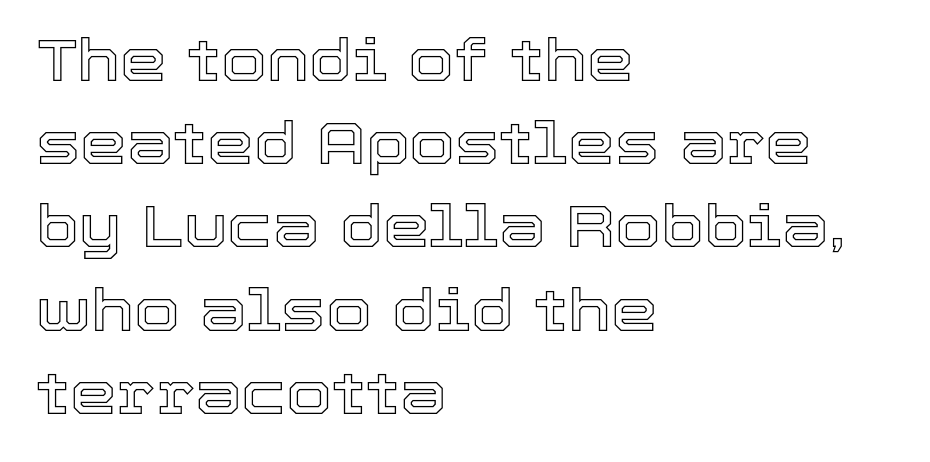
Q: Is the text italic (slanted)? A: No, it is upright.
Q: Is the text underlined? A: No.
Q: How is the paragraph aligned? A: Left-aligned.
Q: Is the spacing between letters normal or unusually wide? A: Normal.
Q: Is the spacing between lines tight, normal or loose? A: Normal.
Q: Width (condensed, normal, or wide)? A: Normal.
Q: x-height? A: Medium.
Q: Monospaced? A: No.
